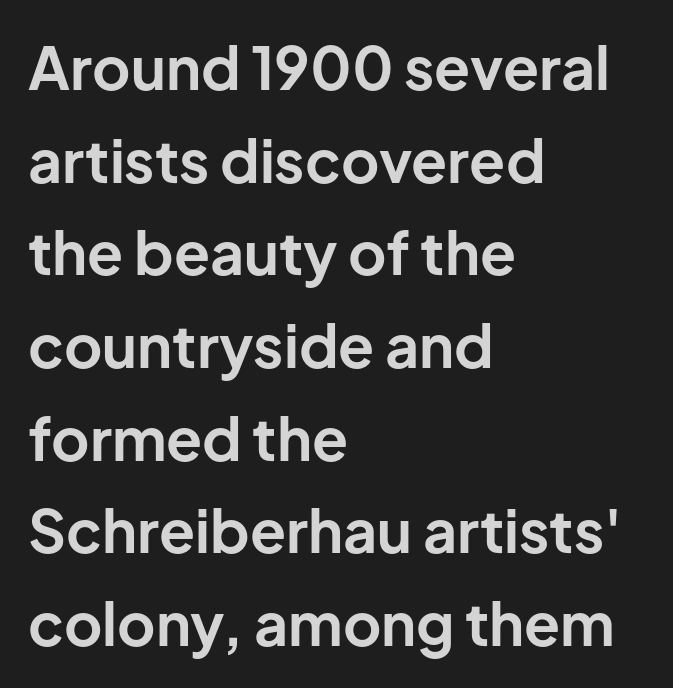
The ragged edge is on the right, which tells us the setting is flush left. Quick note: underline off. Posture: straight, roman, zero tilt. Classification — sans serif. Standard letterfit; no display-style spreading of the glyphs.
